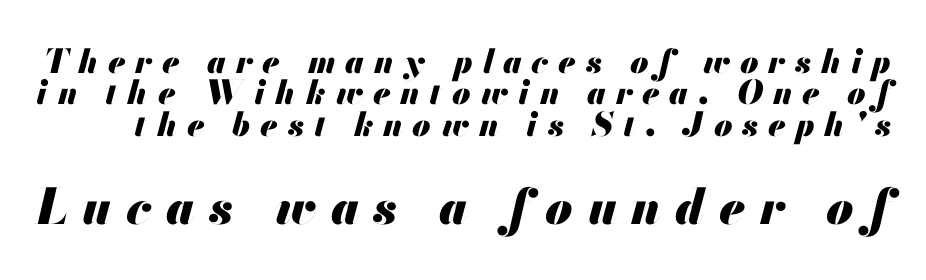
The designer dialed line spacing down below the default. Lines of text with bare space underneath. Caption: expanded tracking, letters set apart. On the weight axis this lands at bold, roughly 700.
